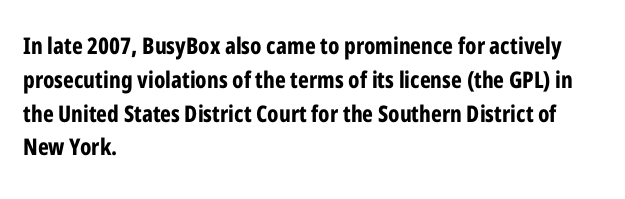
Q: Is the text bold? A: Yes.
Q: Is the text italic (slanted)? A: No, it is upright.
Q: Is the text underlined? A: No.
Q: How is the paragraph aligned? A: Left-aligned.
Q: Is the spacing between letters normal or unusually wide? A: Normal.
Q: Is the spacing between lines tight, normal or loose? A: Normal.
